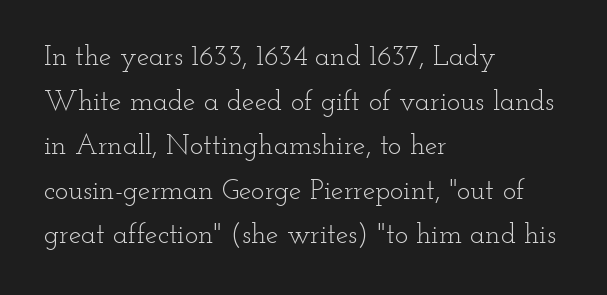
{"serif": "yes", "italic": "no", "bold": "no", "weight": "light", "width": "wide", "stroke_contrast": "low", "x_height": "small", "monospaced": "no", "underline": "no", "align": "left", "line_spacing": "normal", "line_spacing_ratio": 1.59, "letter_spacing": "normal", "letter_spacing_em": 0.0, "glyph_px": 28}
